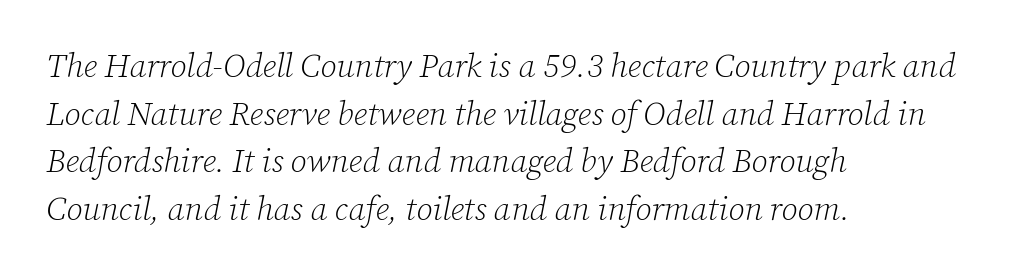
{"serif": "yes", "italic": "yes", "lean": "right", "slant_degrees": 12, "bold": "no", "weight": "light", "width": "normal", "stroke_contrast": "low", "x_height": "medium", "monospaced": "no", "underline": "no", "align": "left", "line_spacing": "normal", "line_spacing_ratio": 1.44, "letter_spacing": "normal", "letter_spacing_em": 0.0, "glyph_px": 33}
